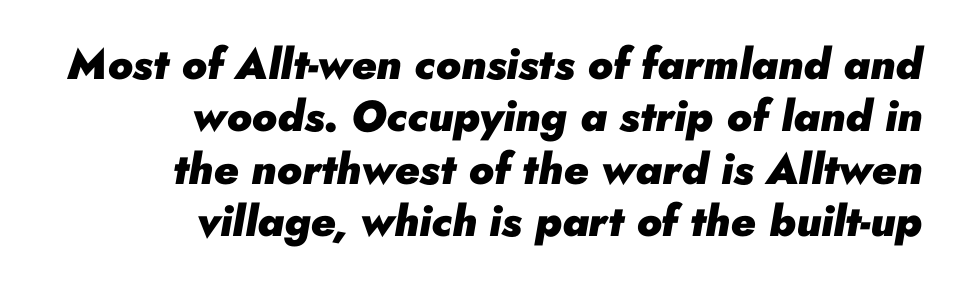
The image shows 43 px heavy type, italic (leaning right); set right-aligned, line spacing 1.22x, normal letter spacing, not underlined; low stroke contrast and a small x-height.
